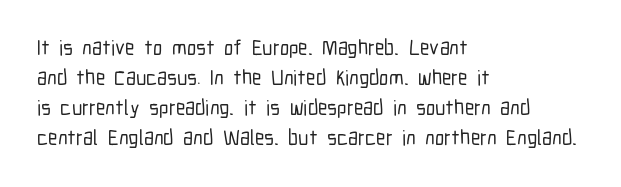
The gaps between neighbouring characters are ordinary and unremarkable. This rendering uses left alignment, leaving the right contour irregular. Horizontal bands of white between lines are of average thickness. The strip under each line holds only bare page. It's the straight-up-and-down kind of type.
